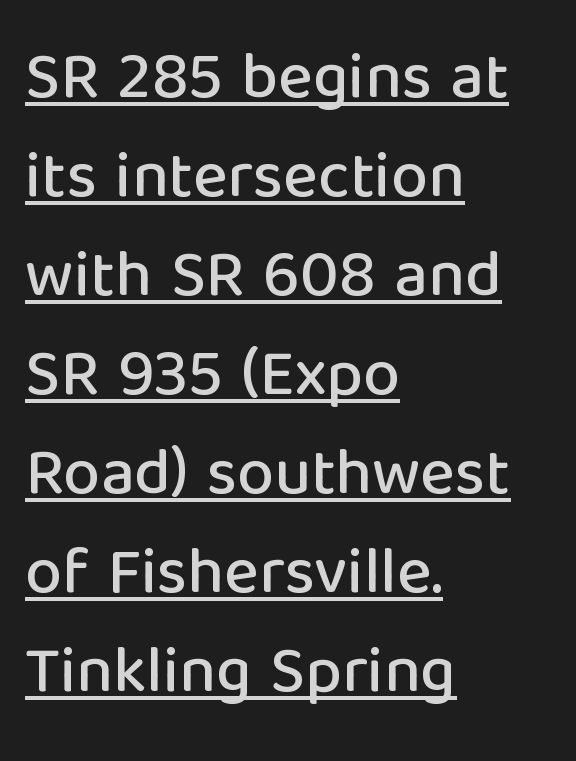
Q: Is the text italic (slanted)? A: No, it is upright.
Q: Is the typeface a serif or a sans-serif typeface? A: Sans-serif.
Q: Is the text underlined? A: Yes.
Q: How is the paragraph aligned? A: Left-aligned.
Q: Is the spacing between letters normal or unusually wide? A: Normal.
Q: Is the spacing between lines tight, normal or loose? A: Normal.
Q: Width (condensed, normal, or wide)? A: Normal.
Q: Stroke contrast? A: Low.
Q: x-height? A: Medium.
Q: Monospaced? A: No.
